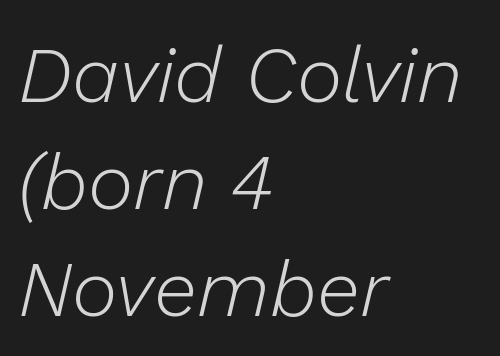
The image shows 78 px light type, italic (leaning right); set left-aligned, normal line spacing (1.37x), normal letter spacing, not underlined; low stroke contrast and a medium x-height.
